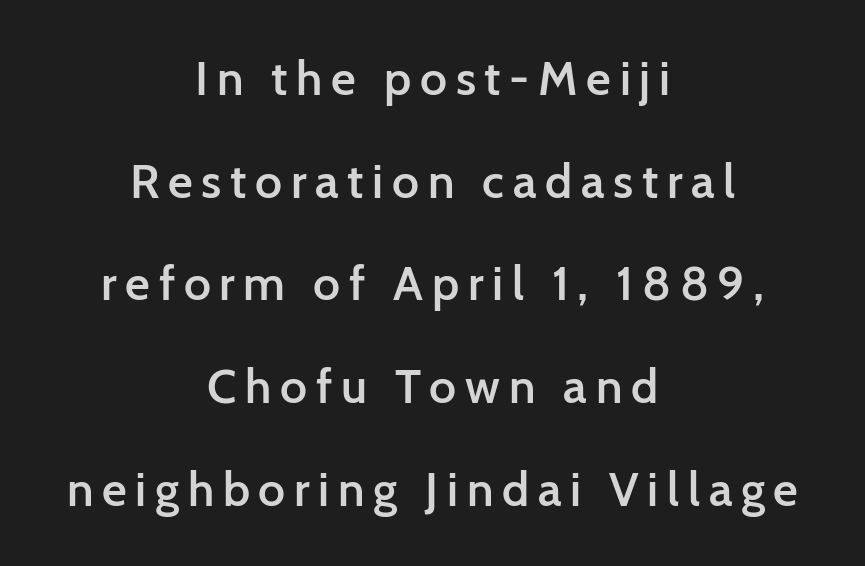
Note the varied advance widths — an 'i' is clearly narrower than an 'm'. Line spacing here is loose. Style check: upright. Serifs: no, the terminals of the letterforms are clean. The typesetting leans somewhat heavy: a semibold.
